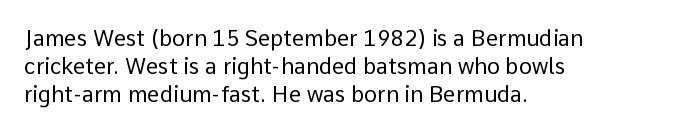
Q: Is the text bold? A: No.
Q: Is the text italic (slanted)? A: No, it is upright.
Q: Is the text underlined? A: No.
Q: How is the paragraph aligned? A: Left-aligned.
Q: Is the spacing between letters normal or unusually wide? A: Normal.
Q: Is the spacing between lines tight, normal or loose? A: Normal.
